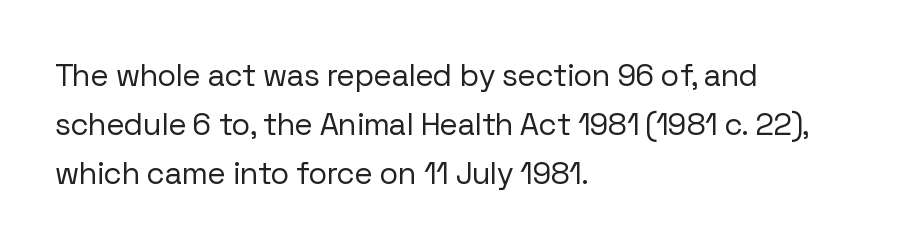
Q: Is the text bold? A: No.
Q: Is the text italic (slanted)? A: No, it is upright.
Q: Is the typeface a serif or a sans-serif typeface? A: Sans-serif.
Q: Is the text underlined? A: No.
Q: How is the paragraph aligned? A: Left-aligned.
Q: Is the spacing between letters normal or unusually wide? A: Normal.
Q: Is the spacing between lines tight, normal or loose? A: Normal.
Q: Width (condensed, normal, or wide)? A: Normal.
Q: Stroke contrast? A: Low.
Q: x-height? A: Medium.
Q: Monospaced? A: No.
